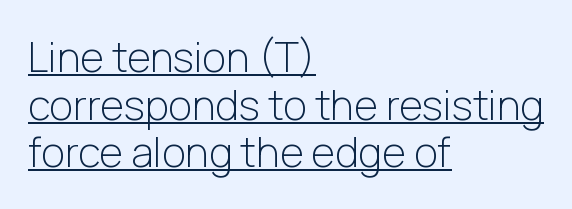
The image shows 41 px light sans-serif type, upright; set left-aligned, line spacing 1.16x, normal letter spacing, underlined; low stroke contrast and a medium x-height.
